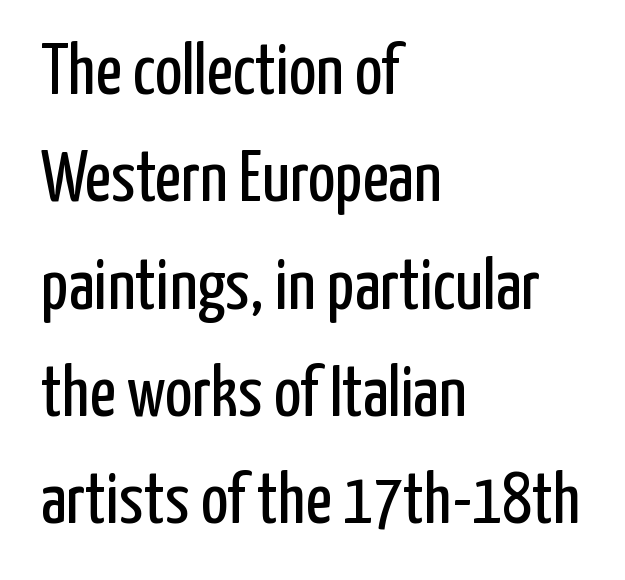
{"serif": "no", "italic": "no", "bold": "no", "weight": "regular", "width": "condensed", "stroke_contrast": "low", "x_height": "medium", "monospaced": "no", "underline": "no", "align": "left", "line_spacing": "normal", "line_spacing_ratio": 1.49, "letter_spacing": "normal", "letter_spacing_em": 0.0, "glyph_px": 72}
